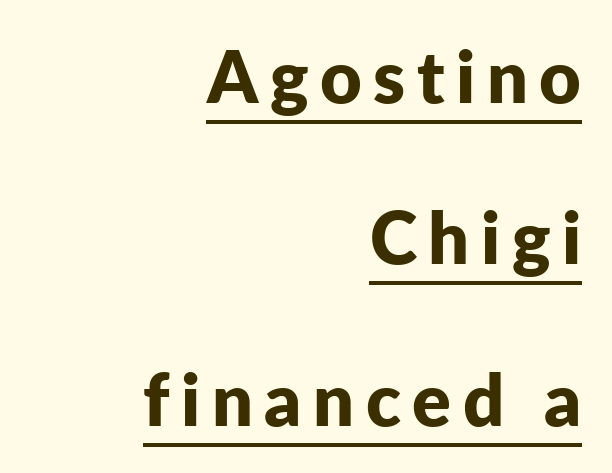
The paragraph shown leans on its right margin. Regarding serifs, this sample does without them. As a designer I'd log this as weight 700, bold. The face used here appears with an underline applied.
